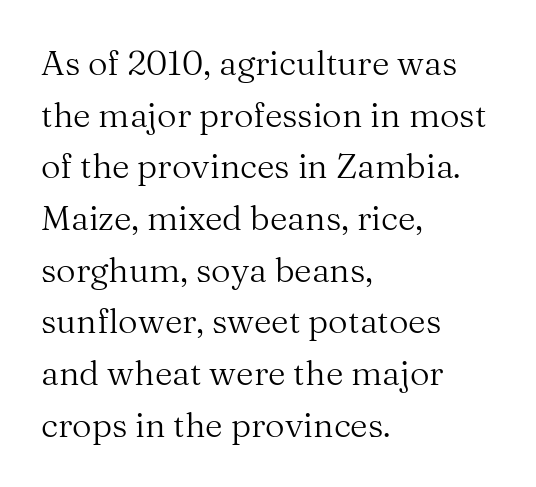
Q: Is the text bold? A: No.
Q: Is the text italic (slanted)? A: No, it is upright.
Q: Is the typeface a serif or a sans-serif typeface? A: Serif.
Q: Is the text underlined? A: No.
Q: How is the paragraph aligned? A: Left-aligned.
Q: Is the spacing between letters normal or unusually wide? A: Normal.
Q: Is the spacing between lines tight, normal or loose? A: Normal.
Q: Width (condensed, normal, or wide)? A: Normal.
Q: Stroke contrast? A: Medium.
Q: x-height? A: Medium.
Q: Monospaced? A: No.
